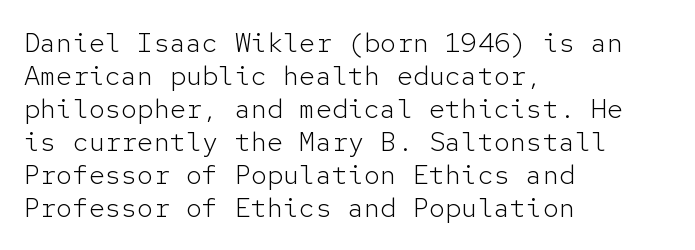
{"italic": "no", "bold": "no", "underline": "no", "align": "left", "line_spacing_ratio": 1.22, "letter_spacing": "normal", "letter_spacing_em": 0.0, "glyph_px": 27}
